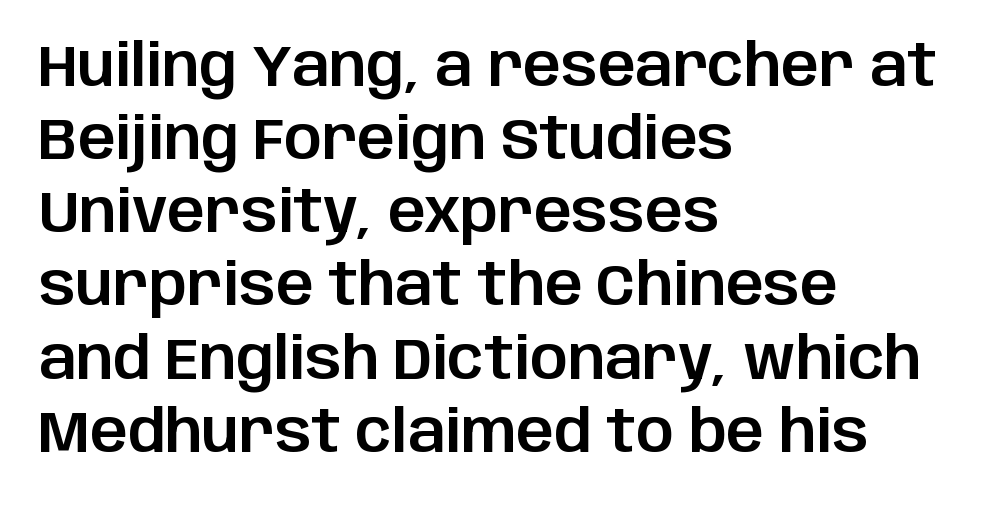
The image shows 59 px sans-serif type, upright; set left-aligned, line spacing 1.24x, normal letter spacing, not underlined; low stroke contrast and a large x-height.
